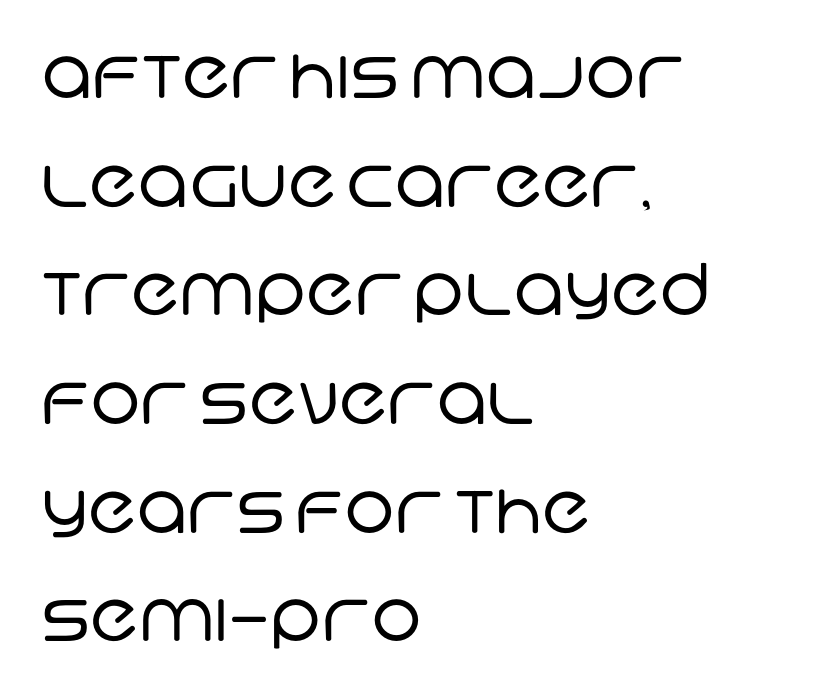
{"serif": "no", "bold": "no", "weight": "regular", "width": "normal", "stroke_contrast": "low", "x_height": "large", "monospaced": "no", "underline": "no", "align": "left", "line_spacing": "normal", "line_spacing_ratio": 1.53, "letter_spacing": "normal", "letter_spacing_em": 0.0, "glyph_px": 71}
